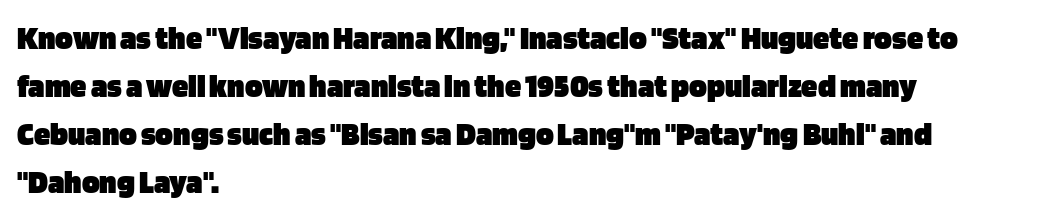
Q: Is the text bold? A: Yes.
Q: Is the text italic (slanted)? A: No, it is upright.
Q: Is the typeface a serif or a sans-serif typeface? A: Sans-serif.
Q: Is the text underlined? A: No.
Q: How is the paragraph aligned? A: Left-aligned.
Q: Is the spacing between letters normal or unusually wide? A: Normal.
Q: Is the spacing between lines tight, normal or loose? A: Normal.
Q: Width (condensed, normal, or wide)? A: Normal.
Q: Stroke contrast? A: Low.
Q: x-height? A: Large.
Q: Monospaced? A: No.
